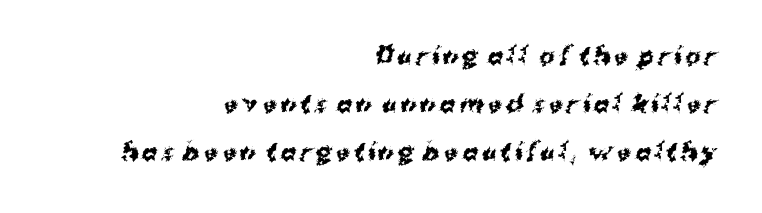
Layout note: lines flush right. Summary of weight: heavy, a full bold. The space beneath each line is pristine and unruled. Whoever set this chose breathing room over compactness in the vertical rhythm.
